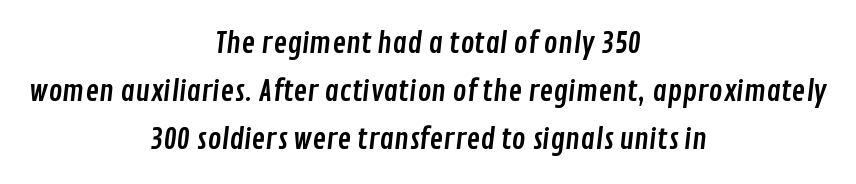
Note: no serifs on the glyphs. Whoever set this chose a conventional vertical rhythm. Words appear dense and cohesive because spacing is normal. Looks like regular typesetting: each glyph gets only the width it needs. Layout note: lines centered. The zone under the glyphs is completely vacant.
